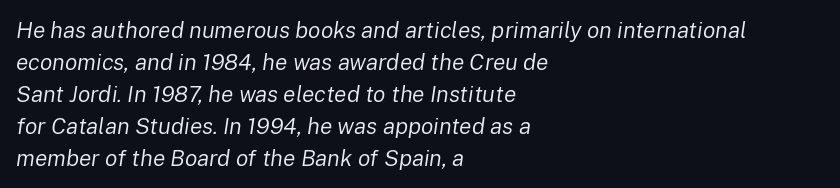
Q: Is the text bold? A: No.
Q: Is the text italic (slanted)? A: Yes, it leans right by about 8 degrees.
Q: Is the text underlined? A: No.
Q: How is the paragraph aligned? A: Left-aligned.
Q: Is the spacing between letters normal or unusually wide? A: Normal.
Q: Is the spacing between lines tight, normal or loose? A: Normal.
